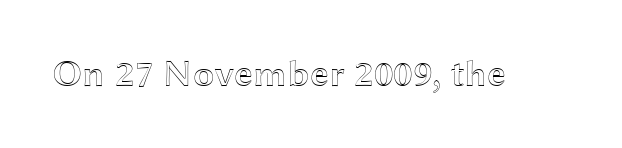
Q: Is the text italic (slanted)? A: No, it is upright.
Q: Is the text underlined? A: No.
Q: Is the spacing between letters normal or unusually wide? A: Normal.
Q: Width (condensed, normal, or wide)? A: Wide.
Q: x-height? A: Medium.
Q: Monospaced? A: No.
